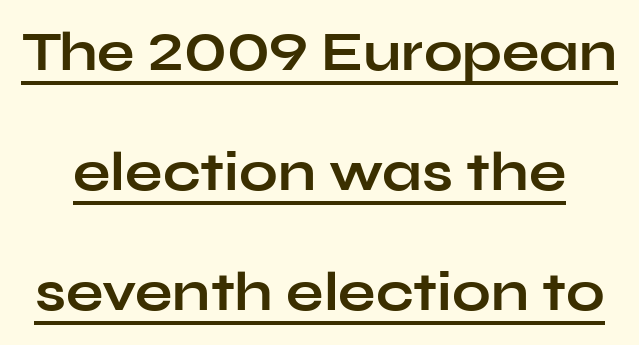
{"serif": "no", "italic": "no", "bold": "yes", "weight": "bold", "width": "wide", "stroke_contrast": "low", "x_height": "medium", "monospaced": "no", "underline": "yes", "line_spacing": "loose", "line_spacing_ratio": 2.18, "letter_spacing": "normal", "letter_spacing_em": 0.0, "glyph_px": 55}
